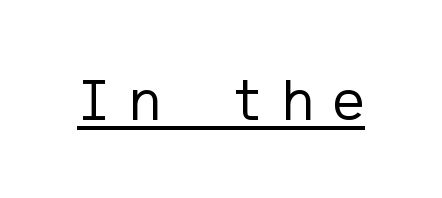
{"serif": "no", "italic": "no", "bold": "no", "weight": "regular", "width": "normal", "stroke_contrast": "low", "x_height": "medium", "underline": "yes", "letter_spacing": "wide", "letter_spacing_em": 0.32, "glyph_px": 60}
